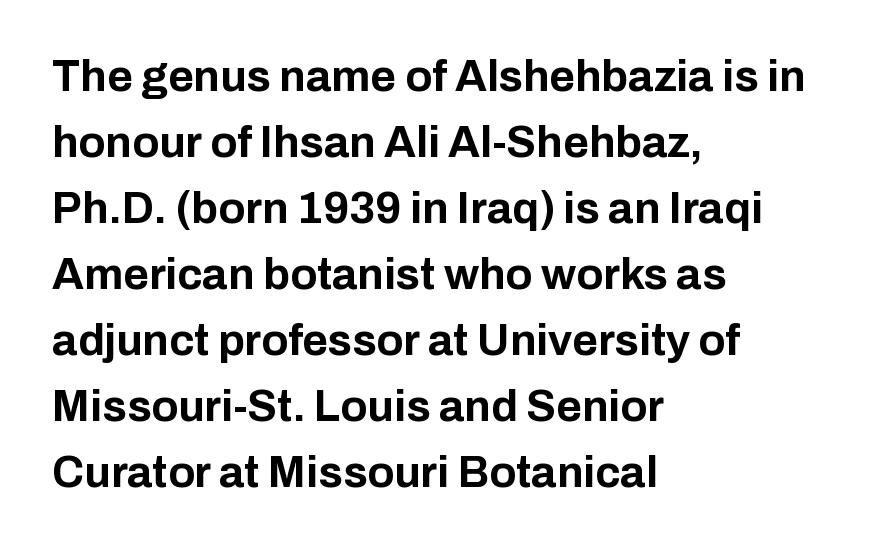
Q: Is the text bold? A: Yes.
Q: Is the text italic (slanted)? A: No, it is upright.
Q: Is the typeface a serif or a sans-serif typeface? A: Sans-serif.
Q: Is the text underlined? A: No.
Q: How is the paragraph aligned? A: Left-aligned.
Q: Is the spacing between letters normal or unusually wide? A: Normal.
Q: Is the spacing between lines tight, normal or loose? A: Normal.
Q: Width (condensed, normal, or wide)? A: Normal.
Q: Stroke contrast? A: Low.
Q: x-height? A: Medium.
Q: Monospaced? A: No.
